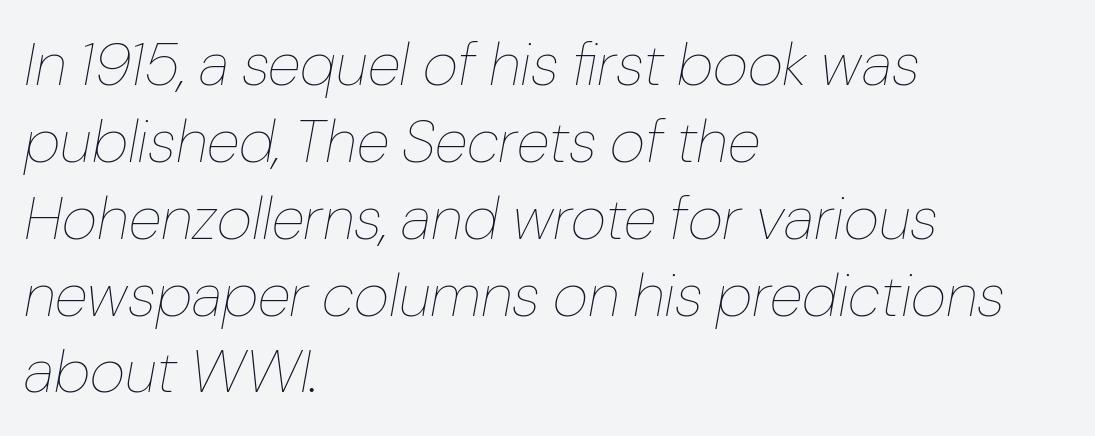
{"italic": "yes", "lean": "right", "slant_degrees": 10, "bold": "no", "weight": "thin", "width": "normal", "stroke_contrast": "low", "x_height": "medium", "monospaced": "no", "underline": "no", "align": "left", "line_spacing": "normal", "line_spacing_ratio": 1.26, "letter_spacing": "normal", "letter_spacing_em": 0.0, "glyph_px": 61}
